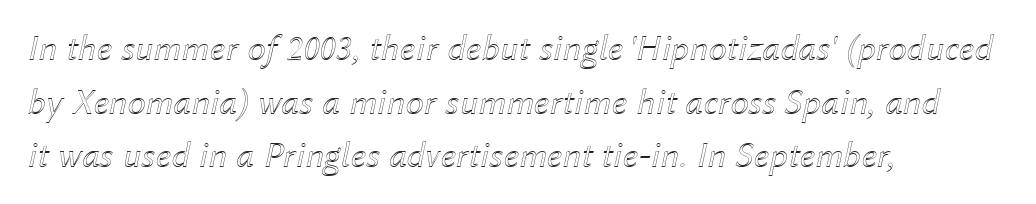
{"italic": "yes", "lean": "right", "slant_degrees": 12, "width": "normal", "x_height": "medium", "monospaced": "no", "underline": "no", "align": "left", "line_spacing": "normal", "line_spacing_ratio": 1.45, "letter_spacing": "normal", "letter_spacing_em": 0.0, "glyph_px": 37}
